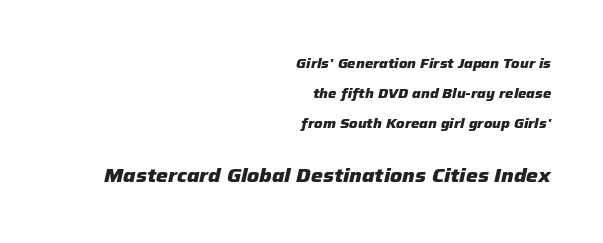
Short note: letters normally spaced. A full-strength bold gives these letters their thick strokes. The later block is typeset at a bigger size than the earlier block. The specimen reads as italic at a glance. Honestly, the rows look like they've been pulled way apart. Letters rest on an invisible, unmarked baseline.
